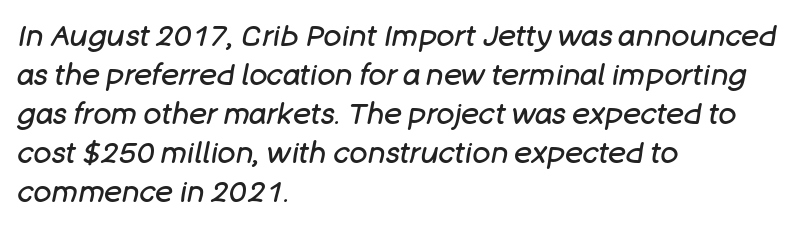
Q: Is the text bold? A: No.
Q: Is the text italic (slanted)? A: Yes, it leans right by about 11 degrees.
Q: Is the text underlined? A: No.
Q: How is the paragraph aligned? A: Left-aligned.
Q: Is the spacing between letters normal or unusually wide? A: Normal.
Q: Is the spacing between lines tight, normal or loose? A: Normal.
Q: Width (condensed, normal, or wide)? A: Normal.
Q: Stroke contrast? A: Low.
Q: x-height? A: Large.
Q: Monospaced? A: No.
